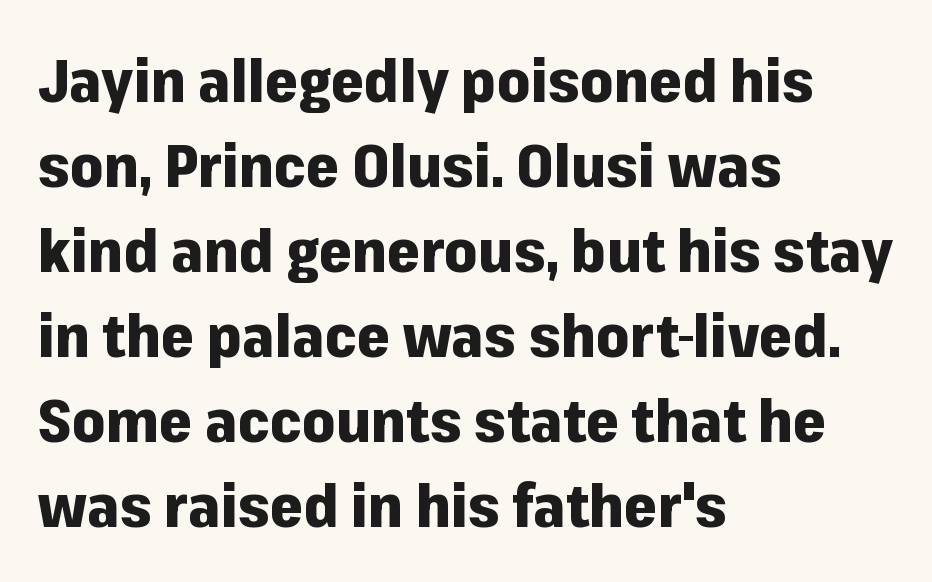
The image shows 59 px heavy sans-serif type, upright; set left-aligned, normal line spacing (1.44x), normal letter spacing, not underlined; low stroke contrast and a medium x-height.
